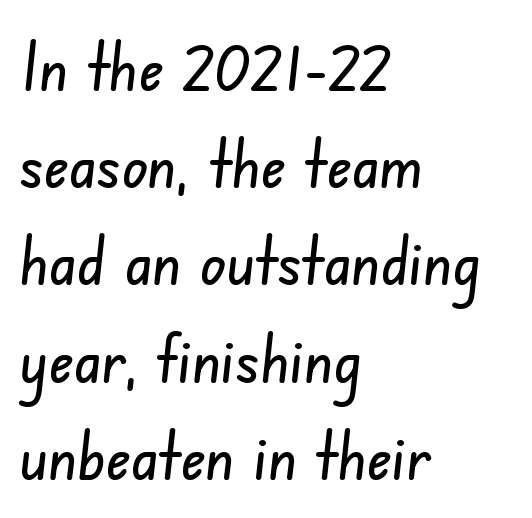
{"serif": "no", "width": "condensed", "stroke_contrast": "low", "x_height": "small", "monospaced": "no", "underline": "no", "align": "left", "line_spacing": "normal", "line_spacing_ratio": 1.43, "letter_spacing": "normal", "letter_spacing_em": 0.0, "glyph_px": 68}
